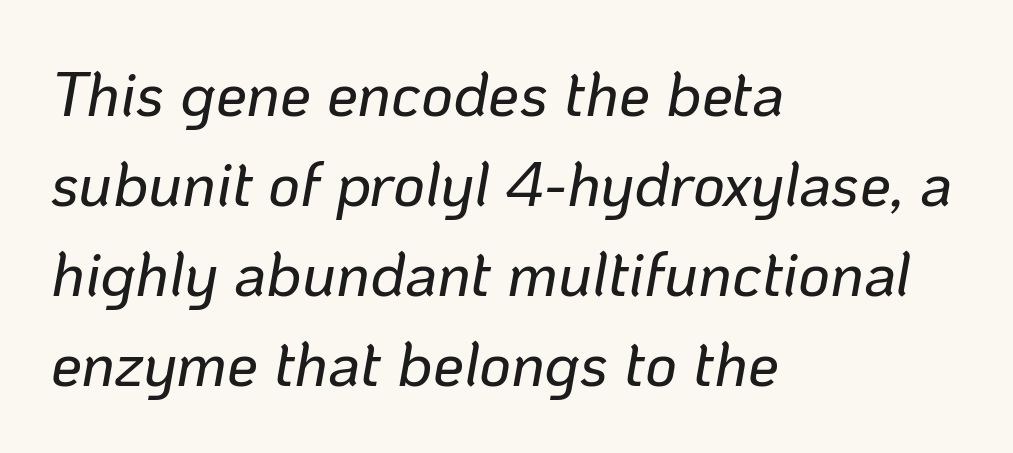
The image shows 62 px text type, italic (leaning right); set left-aligned, normal line spacing (1.45x), normal letter spacing, not underlined; low stroke contrast and a medium x-height.
